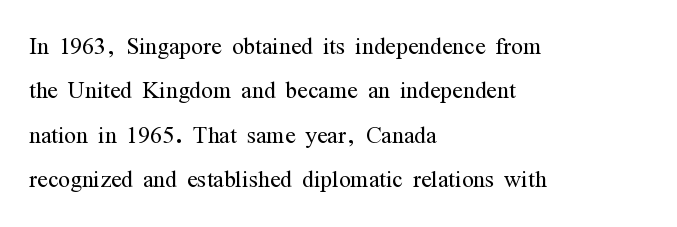
The image shows 31 px light, condensed serif type, upright; set left-aligned, normal line spacing (1.43x), normal letter spacing, not underlined; medium stroke contrast and a medium x-height.
